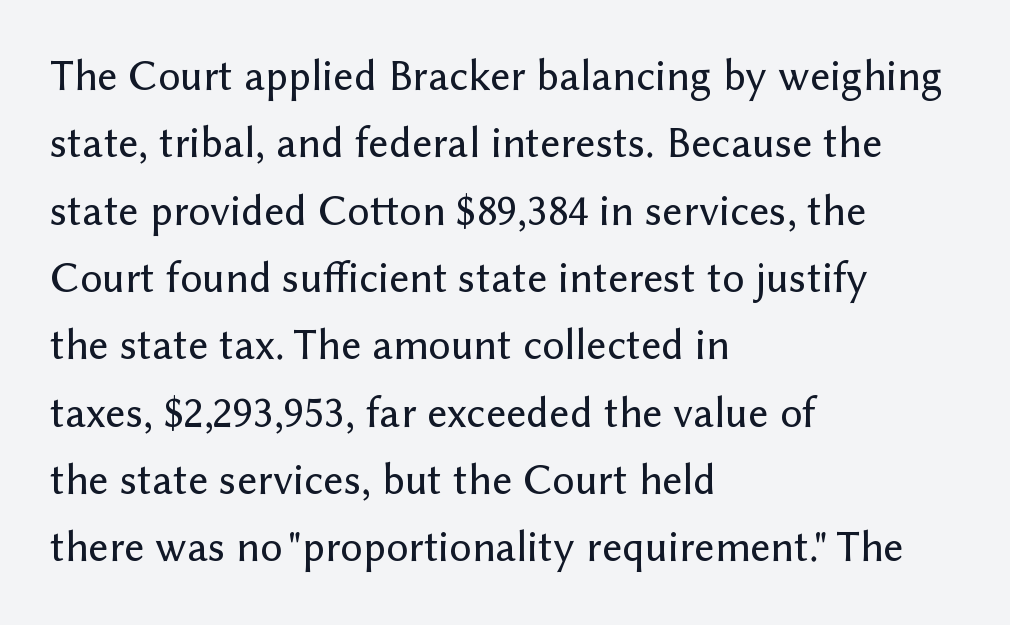
The image shows 44 px sans-serif type, upright; set left-aligned, normal line spacing (1.53x), normal letter spacing, not underlined; low stroke contrast and a medium x-height.
